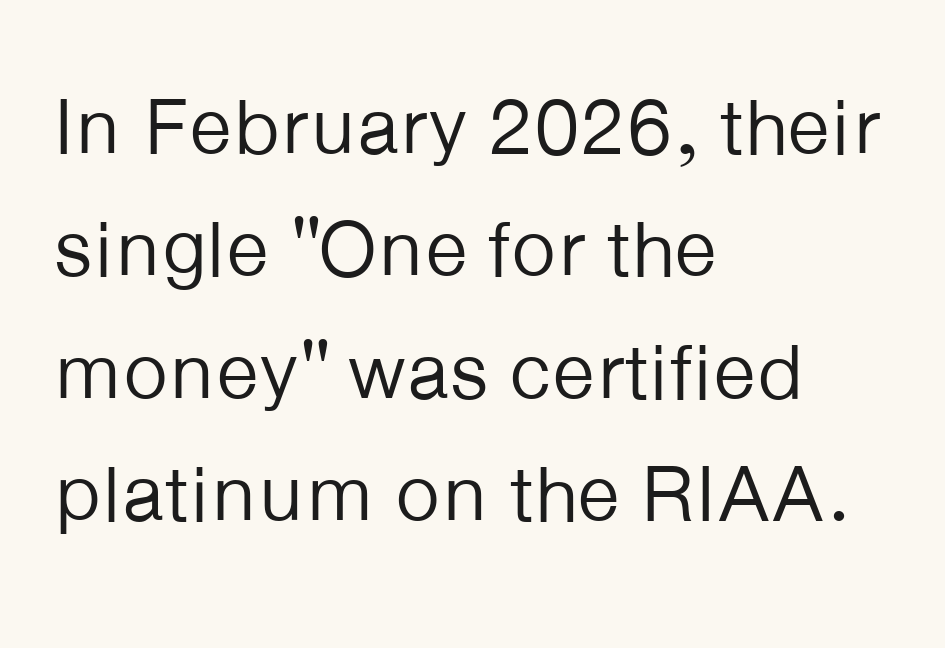
{"serif": "no", "italic": "no", "bold": "no", "weight": "regular", "width": "normal", "stroke_contrast": "low", "x_height": "medium", "monospaced": "no", "underline": "no", "align": "left", "line_spacing": "normal", "line_spacing_ratio": 1.55, "letter_spacing": "normal", "letter_spacing_em": 0.0, "glyph_px": 79}
